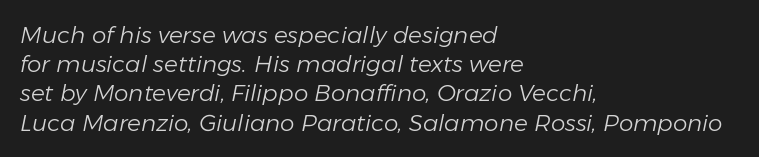
Q: Is the text bold? A: No.
Q: Is the text italic (slanted)? A: Yes, it leans right by about 11 degrees.
Q: Is the text underlined? A: No.
Q: How is the paragraph aligned? A: Left-aligned.
Q: Is the spacing between letters normal or unusually wide? A: Normal.
Q: Is the spacing between lines tight, normal or loose? A: Normal.
